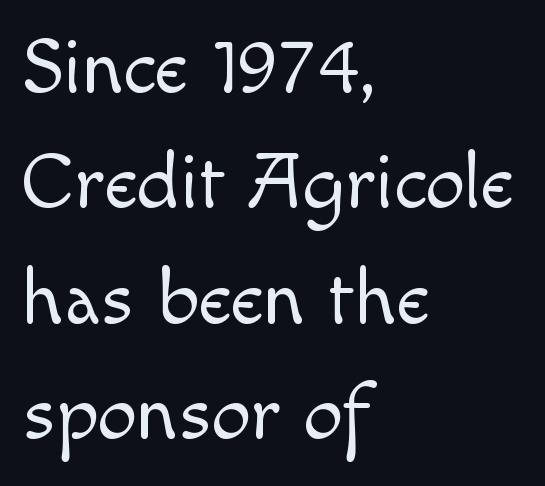
Q: Is the text bold? A: No.
Q: Is the text italic (slanted)? A: No, it is upright.
Q: Is the typeface a serif or a sans-serif typeface? A: Sans-serif.
Q: Is the text underlined? A: No.
Q: How is the paragraph aligned? A: Left-aligned.
Q: Is the spacing between letters normal or unusually wide? A: Normal.
Q: Is the spacing between lines tight, normal or loose? A: Normal.
Q: Width (condensed, normal, or wide)? A: Normal.
Q: x-height? A: Small.
Q: Monospaced? A: No.
